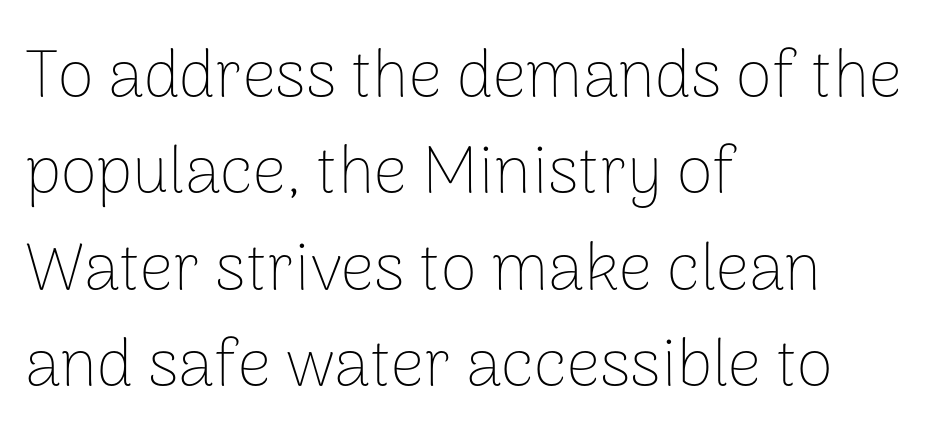
No extra tracking has been applied to these lines. Line spacing here is normal. Here the designer chose a conventional face with non-uniform glyph widths. Weight class: somewhere from thin through regular. The letters carry no serifs — their stems end cleanly without finishing strokes. The lines are quadded left.
